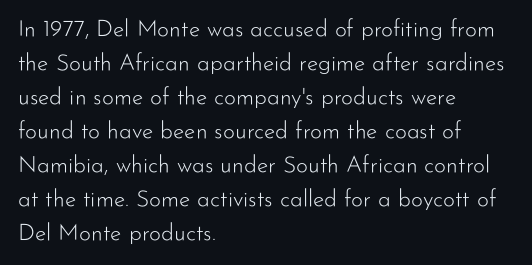
{"italic": "no", "bold": "no", "underline": "no", "align": "left", "line_spacing": "normal", "line_spacing_ratio": 1.48, "letter_spacing": "normal", "letter_spacing_em": 0.0, "glyph_px": 23}
